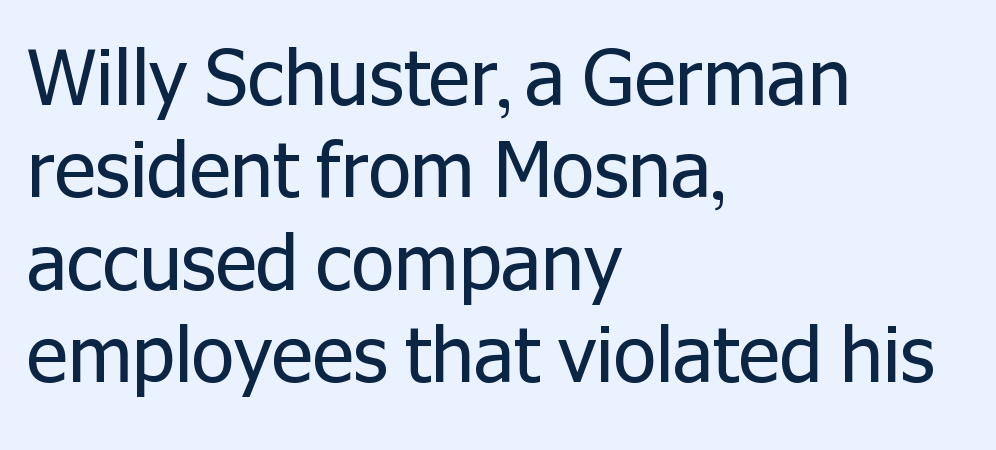
The image shows 77 px regular-weight sans-serif type, upright; set left-aligned, line spacing 1.2x, normal letter spacing, not underlined; low stroke contrast and a medium x-height.
